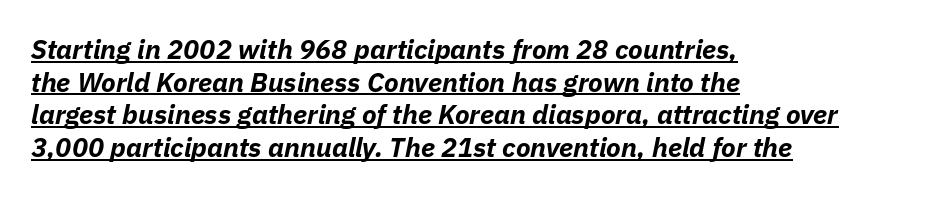
Q: Is the text bold? A: Yes.
Q: Is the text italic (slanted)? A: Yes, it leans right by about 11 degrees.
Q: Is the text underlined? A: Yes.
Q: How is the paragraph aligned? A: Left-aligned.
Q: Is the spacing between letters normal or unusually wide? A: Normal.
